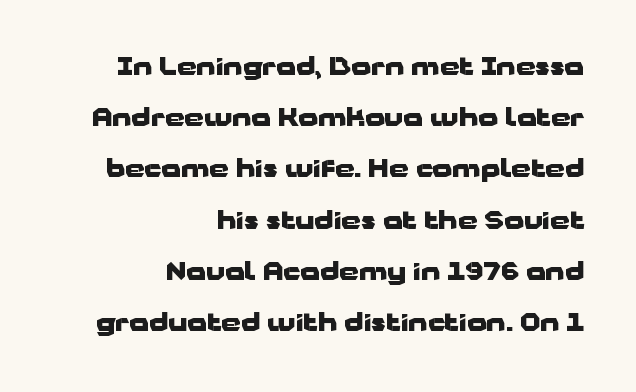
Bold? Absolutely — the strokes are thick and heavy. Does the lettering tilt? It doesn't — this is upright. The leading is generous, giving the passage an open texture. Caption: multi-line text, flush right, ragged left.
